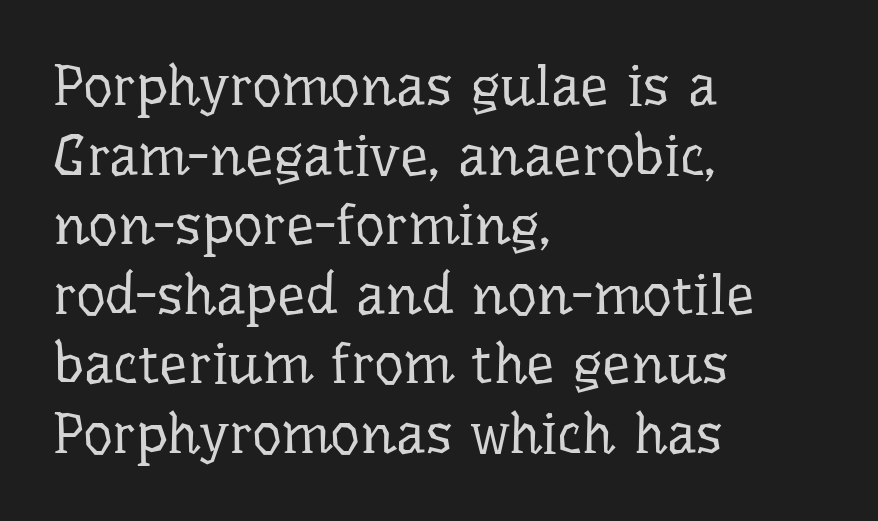
The image shows 57 px regular-weight serif type, upright; set left-aligned, line spacing 1.22x, normal letter spacing, not underlined; low stroke contrast and a medium x-height.
